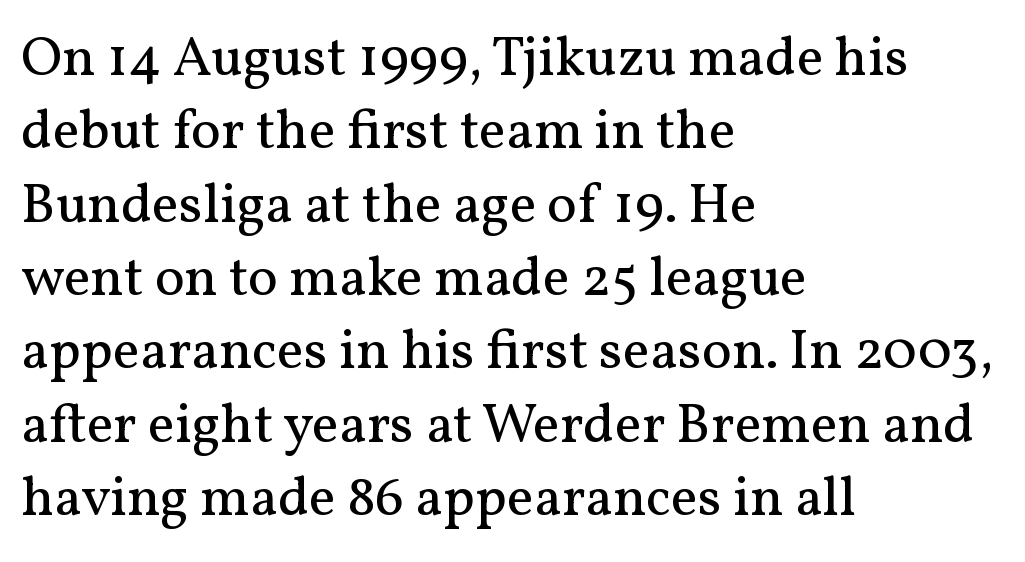
The image shows 56 px regular-weight serif type, upright; set left-aligned, normal line spacing (1.31x), normal letter spacing, not underlined; medium stroke contrast and a medium x-height.
